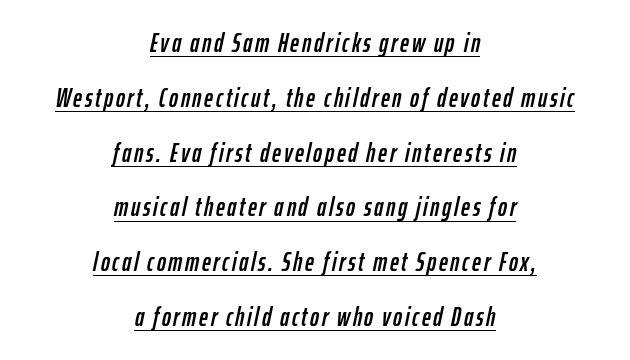
Q: Is the text italic (slanted)? A: Yes, it leans right by about 12 degrees.
Q: Is the text underlined? A: Yes.
Q: How is the paragraph aligned? A: Centered.
Q: Is the spacing between lines tight, normal or loose? A: Loose.
